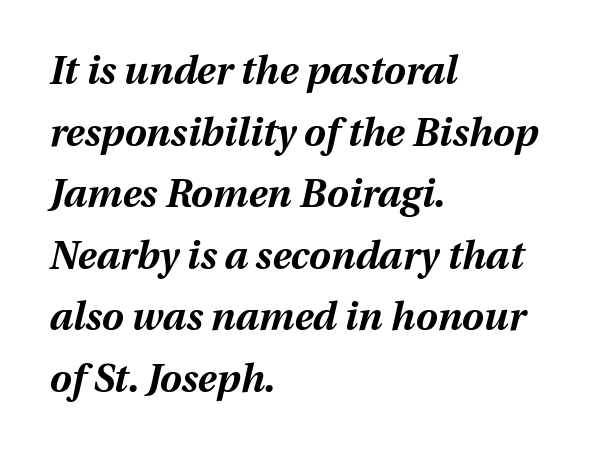
Q: Is the text bold? A: Yes.
Q: Is the text italic (slanted)? A: Yes, it leans right by about 12 degrees.
Q: Is the text underlined? A: No.
Q: How is the paragraph aligned? A: Left-aligned.
Q: Is the spacing between letters normal or unusually wide? A: Normal.
Q: Is the spacing between lines tight, normal or loose? A: Normal.
Q: Width (condensed, normal, or wide)? A: Normal.
Q: Stroke contrast? A: Medium.
Q: x-height? A: Medium.
Q: Monospaced? A: No.
